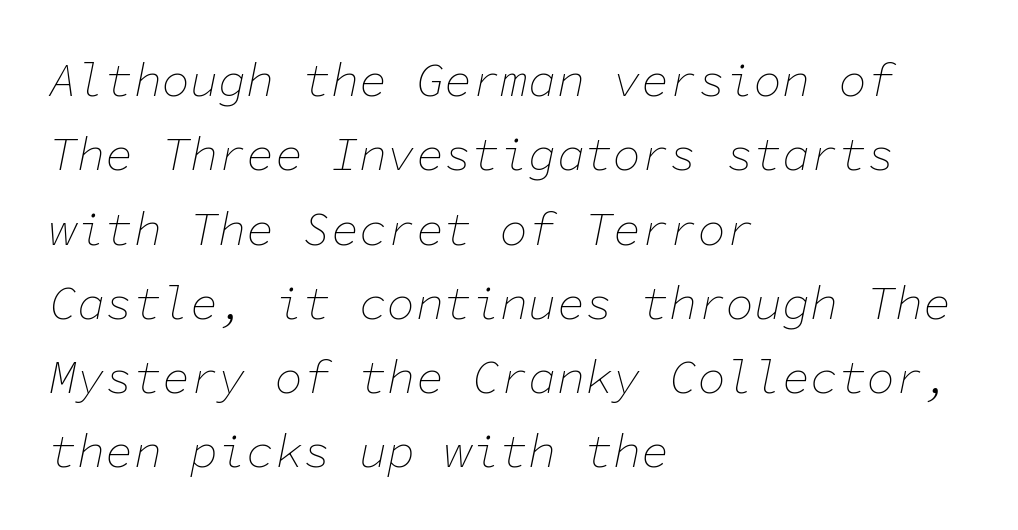
{"italic": "yes", "lean": "right", "slant_degrees": 11, "bold": "no", "weight": "thin", "width": "normal", "stroke_contrast": "low", "x_height": "medium", "monospaced": "yes", "underline": "no", "align": "left", "line_spacing": "normal", "line_spacing_ratio": 1.58, "letter_spacing": "normal", "letter_spacing_em": 0.0, "glyph_px": 47}
